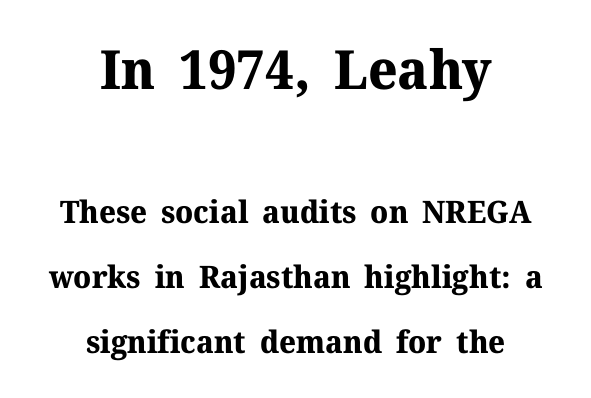
The image shows 54 px bold serif type, upright; set centered, loose line spacing (2.1x), normal letter spacing, not underlined; the first (top) block is 1.74x larger; medium stroke contrast and a medium x-height.
